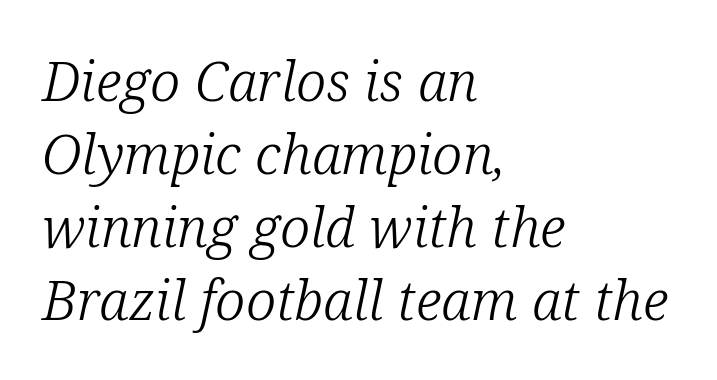
Q: Is the text bold? A: No.
Q: Is the text italic (slanted)? A: Yes, it leans right by about 12 degrees.
Q: Is the typeface a serif or a sans-serif typeface? A: Serif.
Q: Is the text underlined? A: No.
Q: How is the paragraph aligned? A: Left-aligned.
Q: Is the spacing between letters normal or unusually wide? A: Normal.
Q: Is the spacing between lines tight, normal or loose? A: Normal.
Q: Width (condensed, normal, or wide)? A: Normal.
Q: Stroke contrast? A: Low.
Q: x-height? A: Medium.
Q: Monospaced? A: No.
